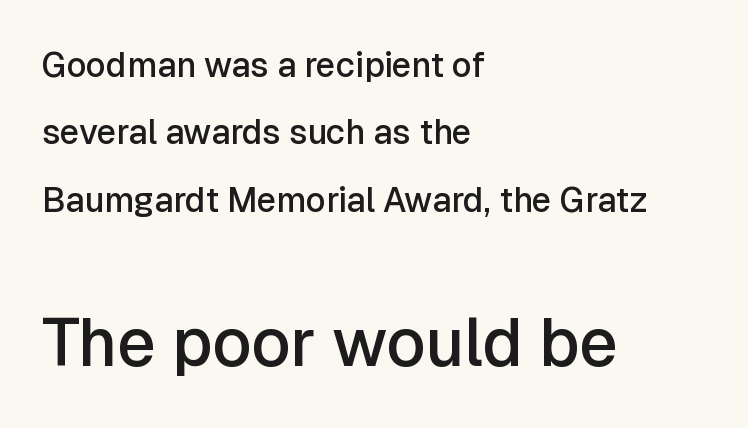
Style check: upright. One-word summary of the alignment: left. The line-height multiplier appears high, well above default. Glyph-to-glyph distance matches everyday printed text. Block two is the big one; block one sits smaller above it. The rendering shows plain stroke endings on the letterforms — a sans-serif design.
